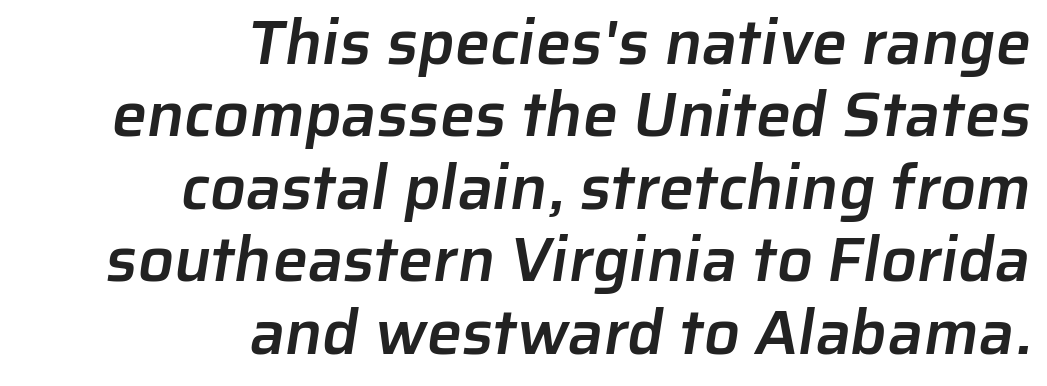
The image shows 63 px semibold sans-serif type; set right-aligned, tight line spacing (1.15x), normal letter spacing, not underlined; low stroke contrast and a medium x-height.
